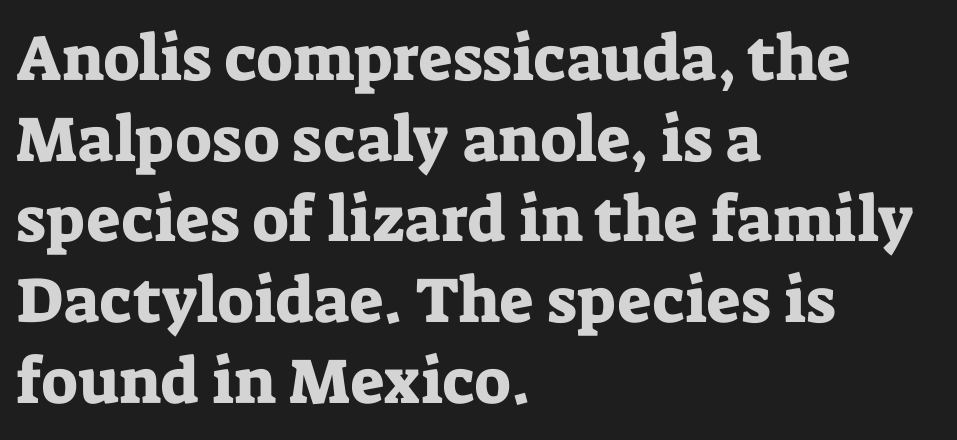
{"serif": "yes", "italic": "no", "width": "normal", "stroke_contrast": "low", "x_height": "medium", "monospaced": "no", "underline": "no", "align": "left", "line_spacing": "normal", "line_spacing_ratio": 1.26, "letter_spacing": "normal", "letter_spacing_em": 0.0, "glyph_px": 64}
